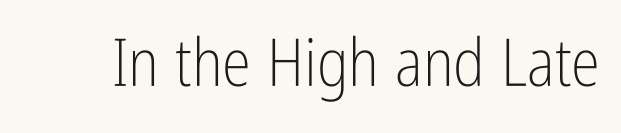
Letter spacing: default. Are there feet on the stems? There aren't — it's a sans. Unmarked baselines from the first word to the last. Do the letters lean? They stand straight.
